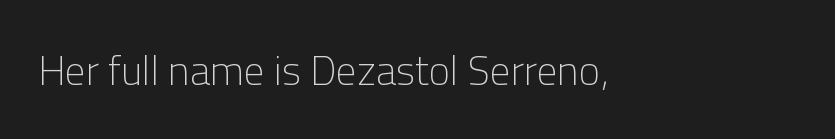
{"serif": "no", "italic": "no", "bold": "no", "weight": "light", "width": "normal", "stroke_contrast": "low", "x_height": "medium", "monospaced": "no", "underline": "no", "letter_spacing": "normal", "letter_spacing_em": 0.0, "glyph_px": 41}
